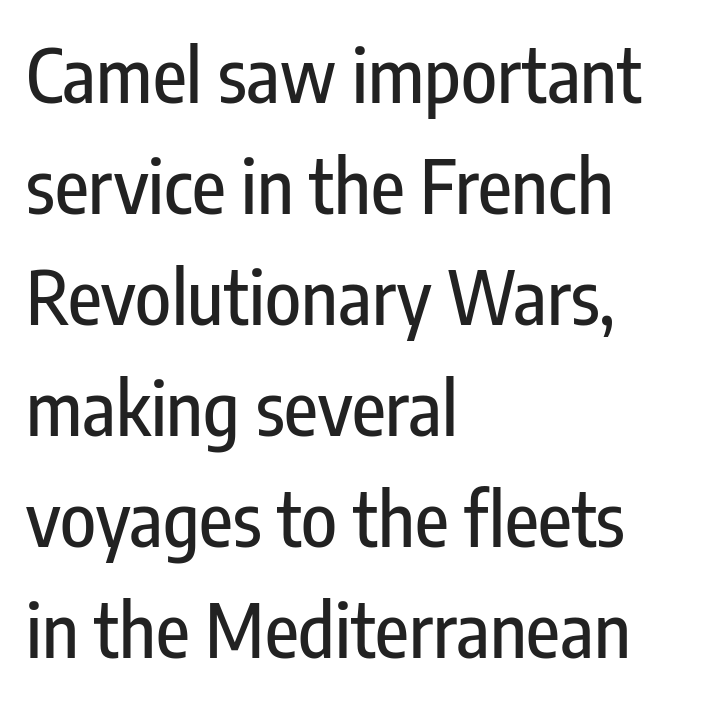
The area under the type is left untouched. Vertical strokes here are truly vertical. A typesetter would label this face a sans. Compared with typical body copy, the letter spacing here is the same. Spacing verdict: proportional, widths tailored to each character. The rows are spaced the way most documents space them.
